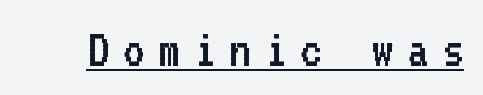
{"serif": "no", "italic": "no", "bold": "no", "weight": "regular", "width": "normal", "stroke_contrast": "low", "x_height": "medium", "monospaced": "yes", "underline": "yes", "letter_spacing": "wide", "letter_spacing_em": 0.24, "glyph_px": 54}
